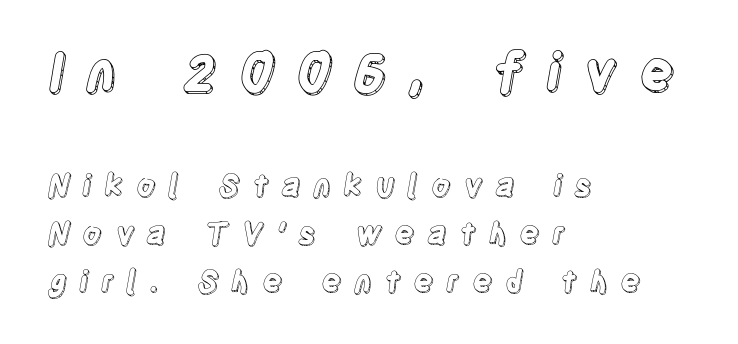
Does extra space separate the letters? Yes, quite a lot of it. Left-aligned paragraph, ragged on the right. Varying glyph widths throughout — classic text-font behaviour.
